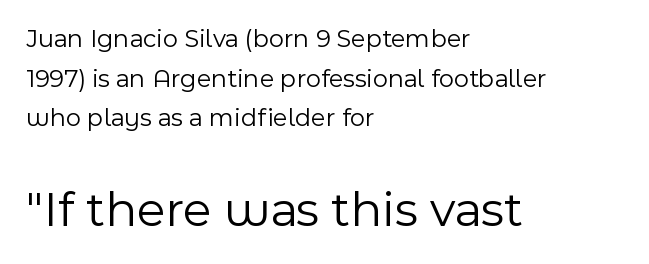
The typeface has the unassuming heft of standard copy or less. No word sits above an underline. In terms of leading, this rendering sits right in the middle. A typesetter would label this face a sans. This sample is left-justified, so line endings fall wherever the words run out. The font's upright variant was chosen for this text.
